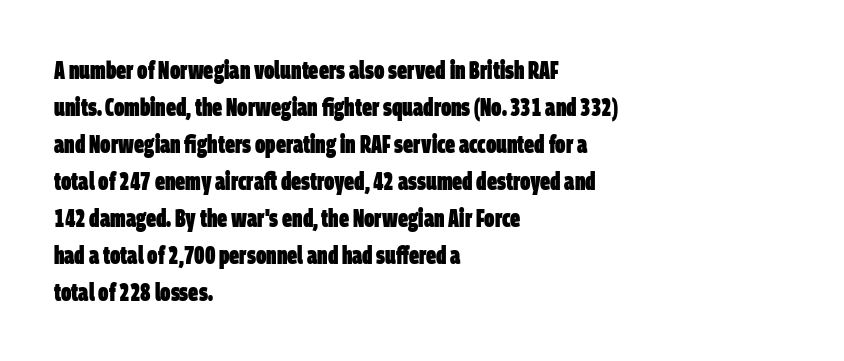
The image shows 25 px bold type; set left-aligned, normal line spacing (1.48x), normal letter spacing, not underlined.
